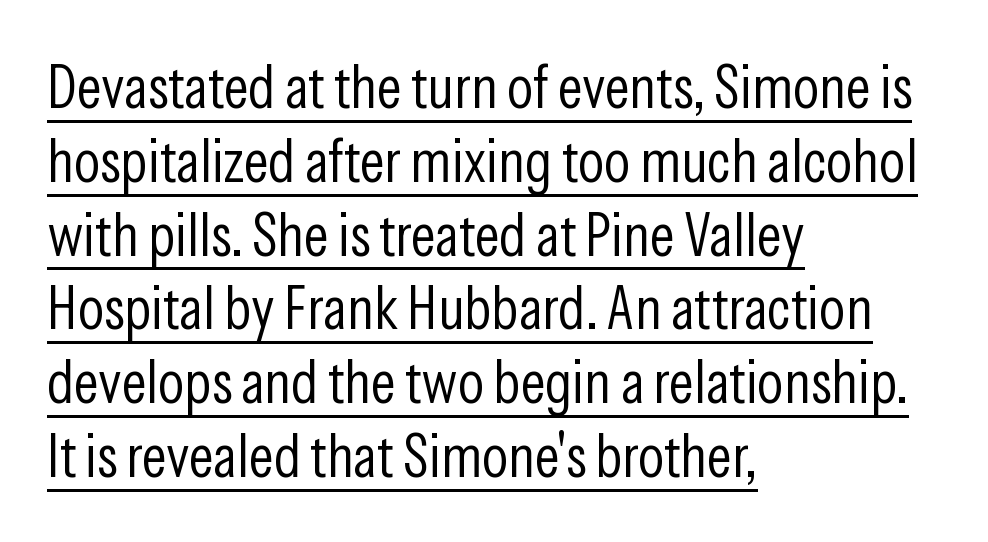
Q: Is the text bold? A: No.
Q: Is the text italic (slanted)? A: No, it is upright.
Q: Is the typeface a serif or a sans-serif typeface? A: Sans-serif.
Q: Is the text underlined? A: Yes.
Q: How is the paragraph aligned? A: Left-aligned.
Q: Is the spacing between letters normal or unusually wide? A: Normal.
Q: Width (condensed, normal, or wide)? A: Condensed.
Q: Stroke contrast? A: Low.
Q: x-height? A: Medium.
Q: Monospaced? A: No.
